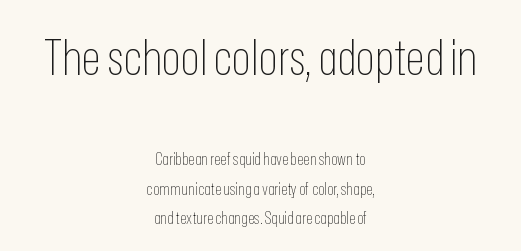
Q: Is the text bold? A: No.
Q: Is the text italic (slanted)? A: No, it is upright.
Q: Is the typeface a serif or a sans-serif typeface? A: Sans-serif.
Q: Is the text underlined? A: No.
Q: How is the paragraph aligned? A: Centered.
Q: Is the spacing between letters normal or unusually wide? A: Normal.
Q: Which block of text is set in a larger size, the first (top) or the second (bottom)? A: The first (top) one.
Q: Width (condensed, normal, or wide)? A: Condensed.
Q: Stroke contrast? A: Low.
Q: x-height? A: Medium.
Q: Monospaced? A: No.
